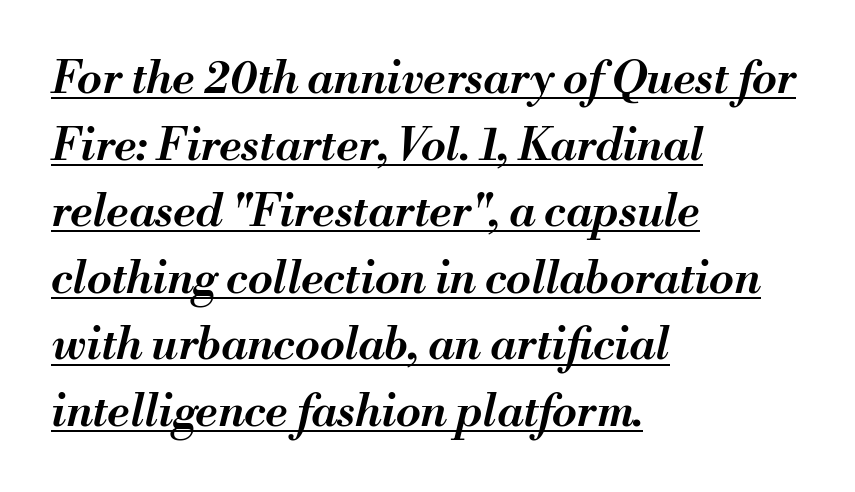
{"italic": "yes", "lean": "right", "slant_degrees": 13, "bold": "semi", "weight": "semibold", "width": "normal", "stroke_contrast": "medium", "x_height": "small", "monospaced": "no", "underline": "yes", "align": "left", "line_spacing": "normal", "line_spacing_ratio": 1.48, "letter_spacing": "normal", "letter_spacing_em": 0.0, "glyph_px": 45}
